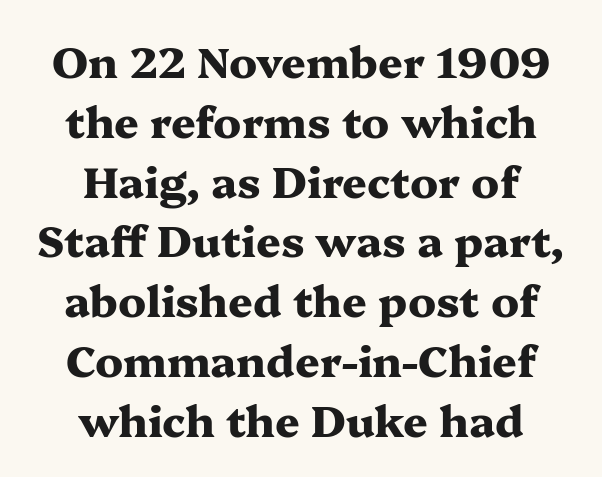
Q: Is the text bold? A: Yes.
Q: Is the text italic (slanted)? A: No, it is upright.
Q: Is the typeface a serif or a sans-serif typeface? A: Serif.
Q: Is the text underlined? A: No.
Q: How is the paragraph aligned? A: Centered.
Q: Is the spacing between letters normal or unusually wide? A: Normal.
Q: Is the spacing between lines tight, normal or loose? A: Normal.
Q: Width (condensed, normal, or wide)? A: Wide.
Q: Stroke contrast? A: Medium.
Q: x-height? A: Medium.
Q: Monospaced? A: No.
